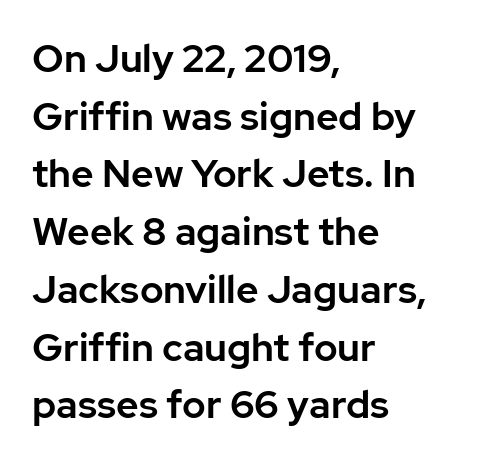
Glyph-to-glyph distance matches everyday printed text. Upright lettering throughout. Vertically, the passage feels balanced, rows spaced as you'd expect. Quick note: underline off. These lines are rendered in a variable-pitch font.
